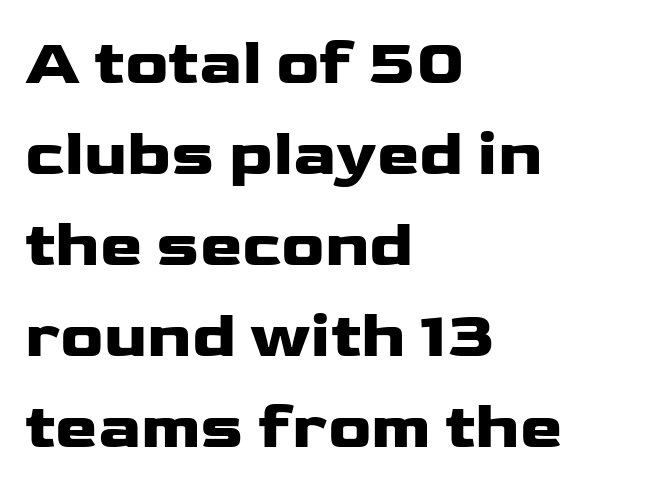
{"serif": "no", "italic": "no", "bold": "yes", "weight": "heavy", "width": "wide", "stroke_contrast": "low", "x_height": "medium", "monospaced": "no", "underline": "no", "align": "left", "line_spacing": "normal", "line_spacing_ratio": 1.42, "letter_spacing": "normal", "letter_spacing_em": 0.0, "glyph_px": 64}
